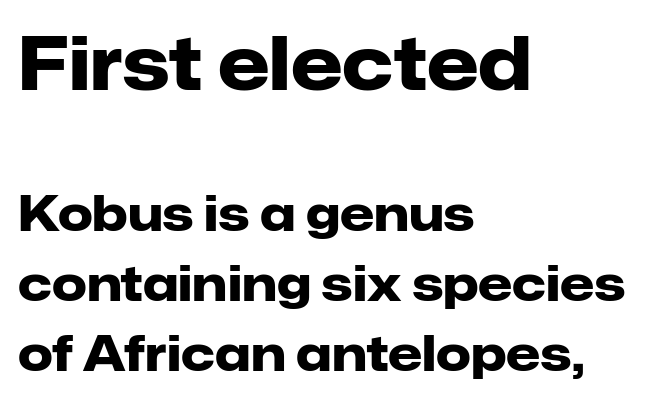
Q: Is the text bold? A: Yes.
Q: Is the text italic (slanted)? A: No, it is upright.
Q: Is the typeface a serif or a sans-serif typeface? A: Sans-serif.
Q: Is the text underlined? A: No.
Q: How is the paragraph aligned? A: Left-aligned.
Q: Is the spacing between letters normal or unusually wide? A: Normal.
Q: Is the spacing between lines tight, normal or loose? A: Normal.
Q: Which block of text is set in a larger size, the first (top) or the second (bottom)? A: The first (top) one.
Q: Width (condensed, normal, or wide)? A: Normal.
Q: Stroke contrast? A: Low.
Q: x-height? A: Medium.
Q: Monospaced? A: No.
